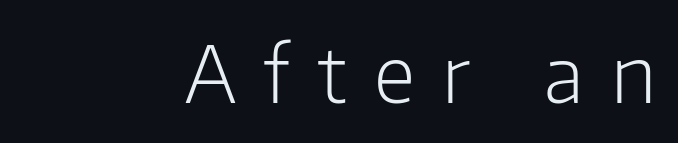
Spacing between characters has been opened up far beyond the box default. Type without underlining. A flush-right, rag-left setting is used for this passage. Stroke mass is kept to a normal reading level or below.
